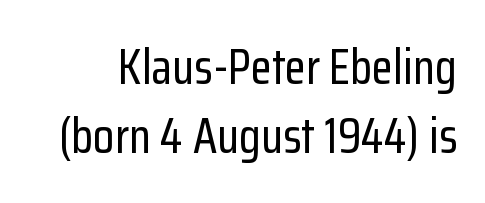
The face used here is proportionally spaced, like ordinary book or web type. Caption: standard tracking, unaltered. The text was rendered using a sans face with plain stroke endings. Check under the words: just untouched page. Successive baselines arrive at the customary interval.
